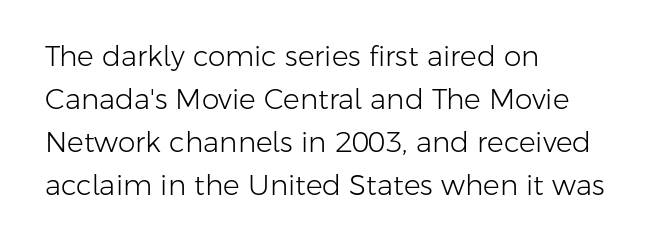
Q: Is the text bold? A: No.
Q: Is the text italic (slanted)? A: No, it is upright.
Q: Is the typeface a serif or a sans-serif typeface? A: Sans-serif.
Q: Is the text underlined? A: No.
Q: How is the paragraph aligned? A: Left-aligned.
Q: Is the spacing between letters normal or unusually wide? A: Normal.
Q: Is the spacing between lines tight, normal or loose? A: Normal.
Q: Width (condensed, normal, or wide)? A: Normal.
Q: Stroke contrast? A: Low.
Q: x-height? A: Medium.
Q: Monospaced? A: No.
